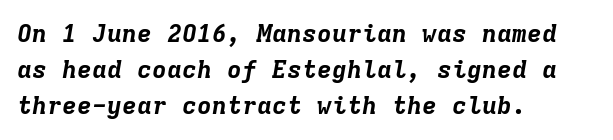
{"italic": "yes", "lean": "right", "slant_degrees": 9, "bold": "yes", "underline": "no", "align": "left", "line_spacing": "normal", "line_spacing_ratio": 1.45, "letter_spacing": "normal", "letter_spacing_em": 0.0, "glyph_px": 25}
